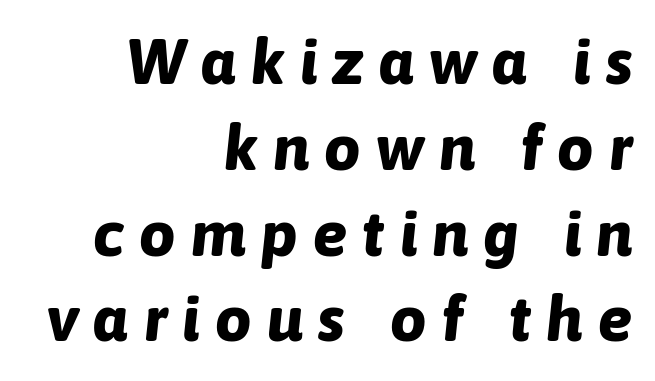
Q: Is the text bold? A: Yes.
Q: Is the text italic (slanted)? A: Yes, it leans right by about 6 degrees.
Q: Is the text underlined? A: No.
Q: How is the paragraph aligned? A: Right-aligned.
Q: Is the spacing between letters normal or unusually wide? A: Unusually wide.
Q: Is the spacing between lines tight, normal or loose? A: Normal.
Q: Width (condensed, normal, or wide)? A: Normal.
Q: Stroke contrast? A: Low.
Q: x-height? A: Medium.
Q: Monospaced? A: No.
